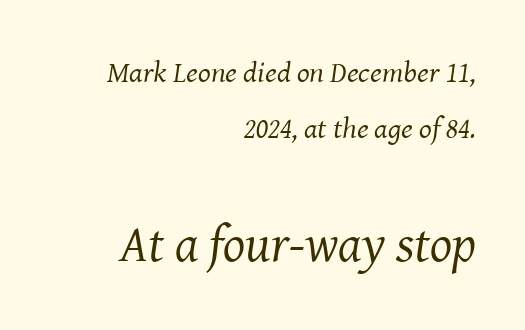
The image shows 52 px regular-weight serif type, italic (leaning right); set right-aligned, line spacing 1.87x, normal letter spacing, not underlined; the second (bottom) block is 1.73x larger; medium stroke contrast and a medium x-height.
